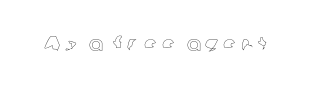
Q: Is the text italic (slanted)? A: No, it is upright.
Q: Is the text underlined? A: No.
Q: Is the spacing between letters normal or unusually wide? A: Unusually wide.
